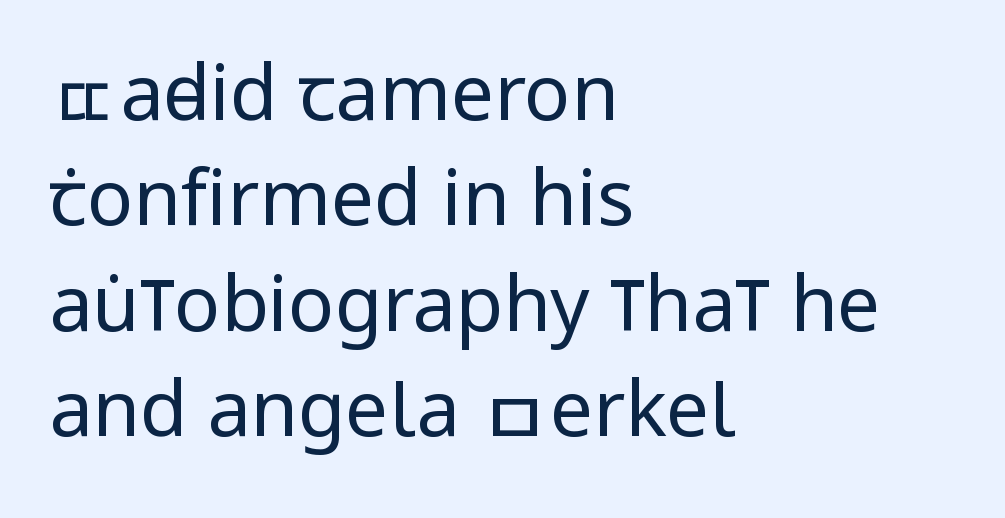
Letters rest on an invisible, unmarked baseline. Observe the absence of serifs on each vertical stroke in this sample. Is there much room between lines? A standard amount, neither cramped nor airy. Summary of weight: not heavy and not bold.
